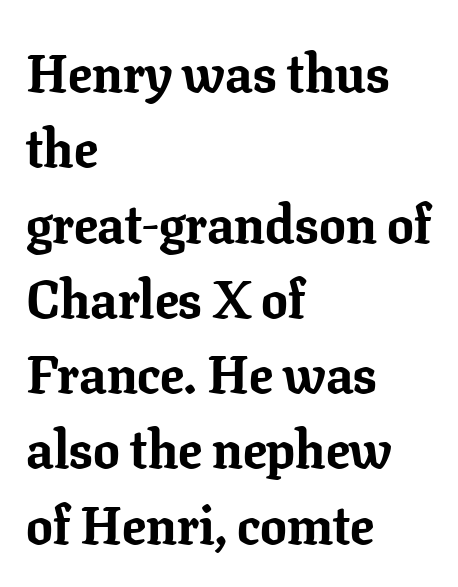
{"serif": "yes", "italic": "no", "bold": "yes", "weight": "bold", "width": "normal", "stroke_contrast": "low", "x_height": "medium", "monospaced": "no", "underline": "no", "align": "left", "line_spacing": "normal", "line_spacing_ratio": 1.42, "letter_spacing": "normal", "letter_spacing_em": 0.0, "glyph_px": 53}
